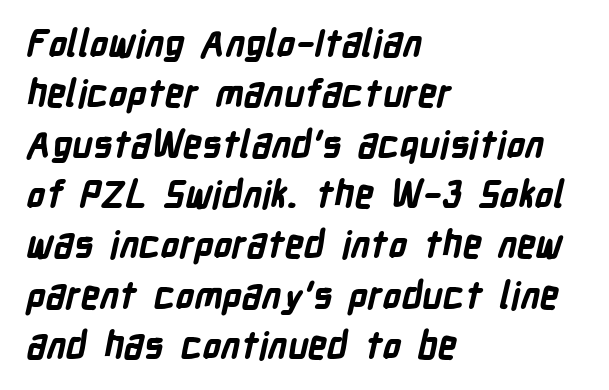
The characters display no serif detailing; their extremities are plain. Words appear dense and cohesive because spacing is normal. Heavy-handed strokes throughout: this text is bold. Horizontal bands of white between lines are of average thickness.
